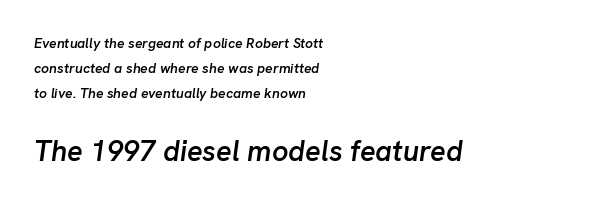
The image shows 29 px semibold type, italic (leaning right); set left-aligned, line spacing 1.77x, normal letter spacing, not underlined; the second (bottom) block is 2.07x larger; low stroke contrast and a medium x-height.
